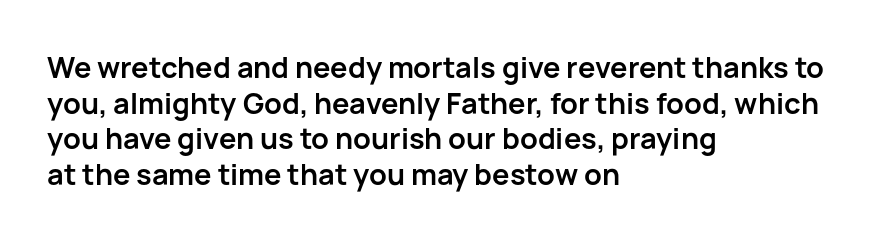
{"serif": "no", "italic": "no", "bold": "yes", "weight": "semibold", "width": "normal", "stroke_contrast": "low", "x_height": "medium", "monospaced": "no", "underline": "no", "align": "left", "line_spacing_ratio": 1.23, "letter_spacing": "normal", "letter_spacing_em": 0.0, "glyph_px": 29}
